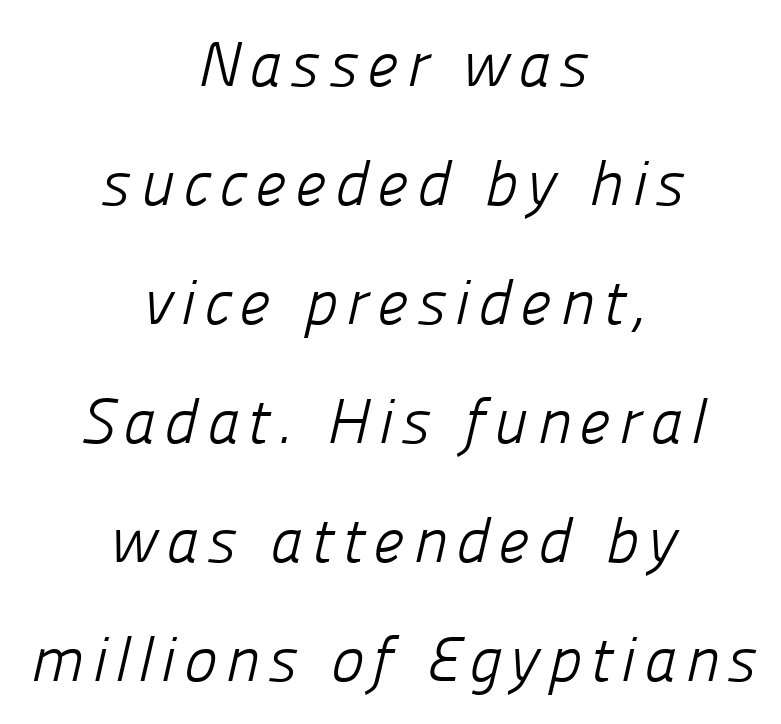
The image shows 63 px light sans-serif type; set centered, line spacing 1.89x, not underlined; low stroke contrast and a medium x-height.
